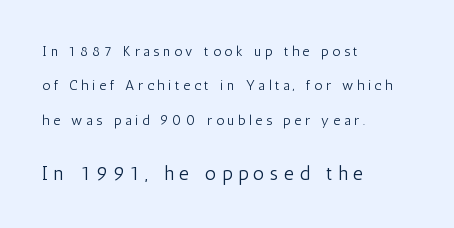
The image shows 20 px text type, upright; set left-aligned, loose line spacing (2.45x), unusually wide letter spacing (+0.26 em), not underlined; the second (bottom) block is 1.43x larger.
